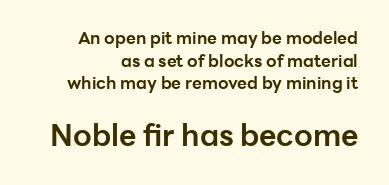
Varying glyph widths throughout — classic text-font behaviour. The space directly below the letters is spotless. A roman cut, with each character standing at attention. Unlike a traditional serif, this face leaves its strokes unadorned.
